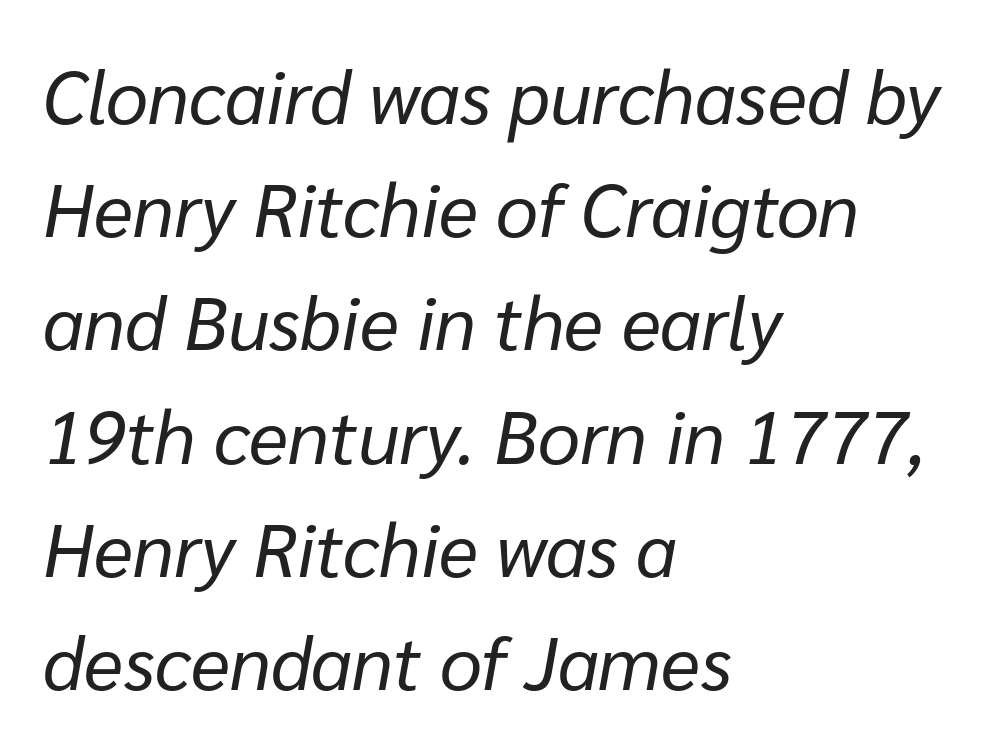
Q: Is the text bold? A: No.
Q: Is the text italic (slanted)? A: Yes, it leans right by about 10 degrees.
Q: Is the text underlined? A: No.
Q: How is the paragraph aligned? A: Left-aligned.
Q: Is the spacing between letters normal or unusually wide? A: Normal.
Q: Is the spacing between lines tight, normal or loose? A: Normal.
Q: Width (condensed, normal, or wide)? A: Normal.
Q: Stroke contrast? A: Low.
Q: x-height? A: Medium.
Q: Monospaced? A: No.
